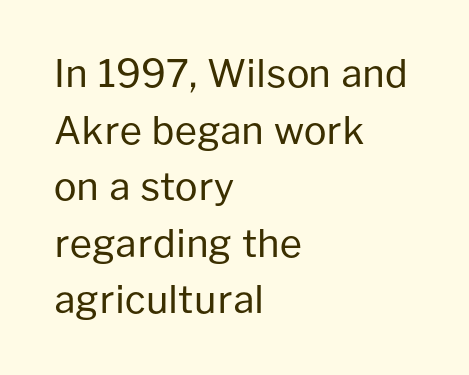
Q: Is the text bold? A: No.
Q: Is the text italic (slanted)? A: No, it is upright.
Q: Is the typeface a serif or a sans-serif typeface? A: Sans-serif.
Q: Is the text underlined? A: No.
Q: How is the paragraph aligned? A: Left-aligned.
Q: Is the spacing between letters normal or unusually wide? A: Normal.
Q: Is the spacing between lines tight, normal or loose? A: Normal.
Q: Width (condensed, normal, or wide)? A: Normal.
Q: Stroke contrast? A: Low.
Q: x-height? A: Medium.
Q: Monospaced? A: No.
